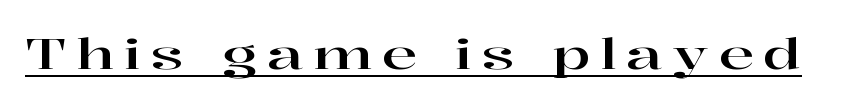
A roman cut, with each character standing at attention. The face used here is proportionally spaced, like ordinary book or web type. Underline: present. Observe the serifs anchoring each vertical stroke in this sample. Each word looks stretched out because of the extra space between its letters.
